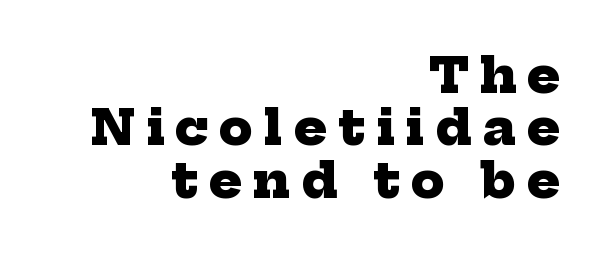
{"serif": "yes", "bold": "yes", "weight": "heavy", "width": "normal", "stroke_contrast": "low", "x_height": "medium", "monospaced": "no", "underline": "no", "align": "right", "line_spacing": "tight", "line_spacing_ratio": 1.07, "letter_spacing": "wide", "letter_spacing_em": 0.22, "glyph_px": 49}
